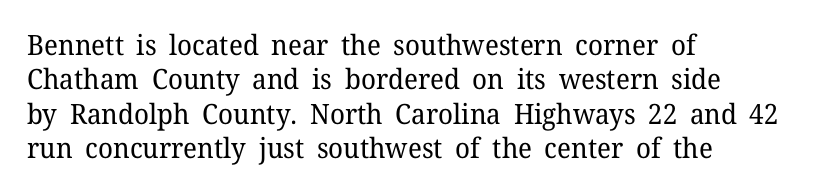
{"serif": "yes", "italic": "no", "bold": "no", "weight": "regular", "width": "normal", "stroke_contrast": "low", "x_height": "medium", "monospaced": "no", "underline": "no", "align": "left", "line_spacing_ratio": 1.23, "letter_spacing": "normal", "letter_spacing_em": 0.0, "glyph_px": 28}
